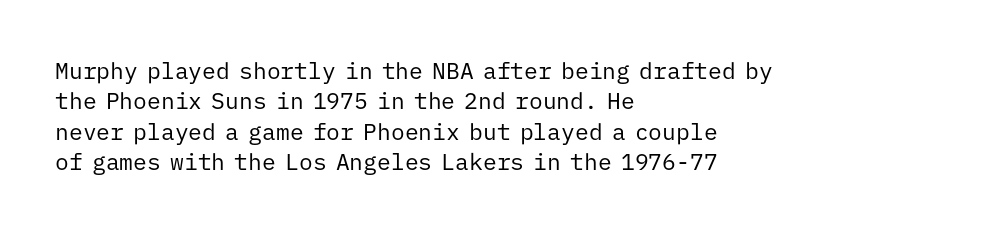
Q: Is the text bold? A: No.
Q: Is the text italic (slanted)? A: No, it is upright.
Q: Is the text underlined? A: No.
Q: How is the paragraph aligned? A: Left-aligned.
Q: Is the spacing between letters normal or unusually wide? A: Normal.
Q: Is the spacing between lines tight, normal or loose? A: Normal.
